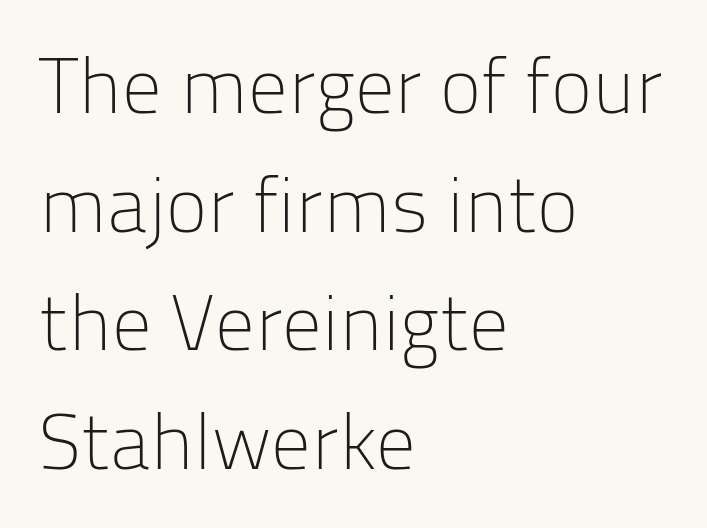
{"serif": "no", "italic": "no", "bold": "no", "weight": "light", "width": "normal", "stroke_contrast": "low", "x_height": "medium", "monospaced": "no", "underline": "no", "align": "left", "line_spacing": "normal", "line_spacing_ratio": 1.52, "letter_spacing": "normal", "letter_spacing_em": 0.0, "glyph_px": 78}
